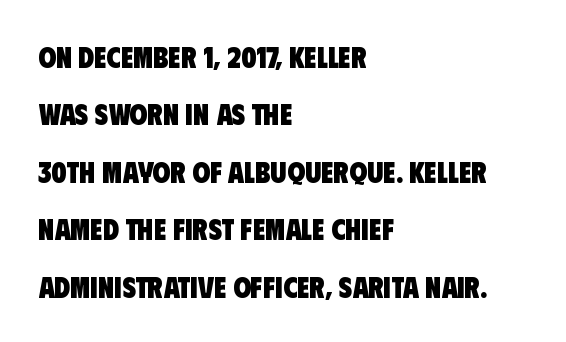
{"serif": "no", "bold": "yes", "weight": "heavy", "width": "condensed", "stroke_contrast": "low", "x_height": "large", "monospaced": "no", "underline": "no", "align": "left", "line_spacing": "loose", "line_spacing_ratio": 1.98, "letter_spacing": "normal", "letter_spacing_em": 0.0, "glyph_px": 29}
